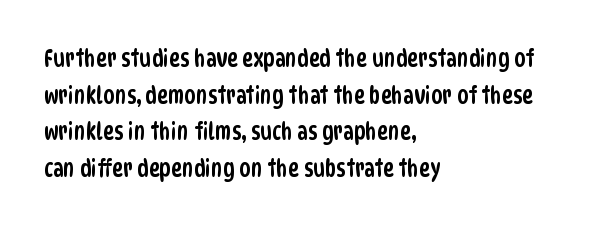
Q: Is the text underlined? A: No.
Q: How is the paragraph aligned? A: Left-aligned.
Q: Is the spacing between letters normal or unusually wide? A: Normal.
Q: Is the spacing between lines tight, normal or loose? A: Normal.
